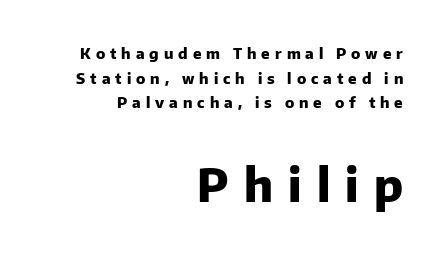
Q: Is the text bold? A: Yes.
Q: Is the text italic (slanted)? A: No, it is upright.
Q: Is the typeface a serif or a sans-serif typeface? A: Sans-serif.
Q: Is the text underlined? A: No.
Q: How is the paragraph aligned? A: Right-aligned.
Q: Is the spacing between letters normal or unusually wide? A: Unusually wide.
Q: Is the spacing between lines tight, normal or loose? A: Normal.
Q: Which block of text is set in a larger size, the first (top) or the second (bottom)? A: The second (bottom) one.
Q: Width (condensed, normal, or wide)? A: Normal.
Q: Stroke contrast? A: Low.
Q: x-height? A: Medium.
Q: Monospaced? A: No.
